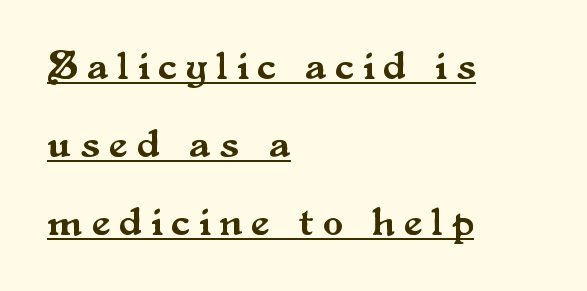
Q: Is the text italic (slanted)? A: No, it is upright.
Q: Is the typeface a serif or a sans-serif typeface? A: Serif.
Q: Is the text underlined? A: Yes.
Q: How is the paragraph aligned? A: Left-aligned.
Q: Is the spacing between letters normal or unusually wide? A: Unusually wide.
Q: Is the spacing between lines tight, normal or loose? A: Loose.
Q: Width (condensed, normal, or wide)? A: Normal.
Q: Stroke contrast? A: Medium.
Q: x-height? A: Small.
Q: Monospaced? A: No.
